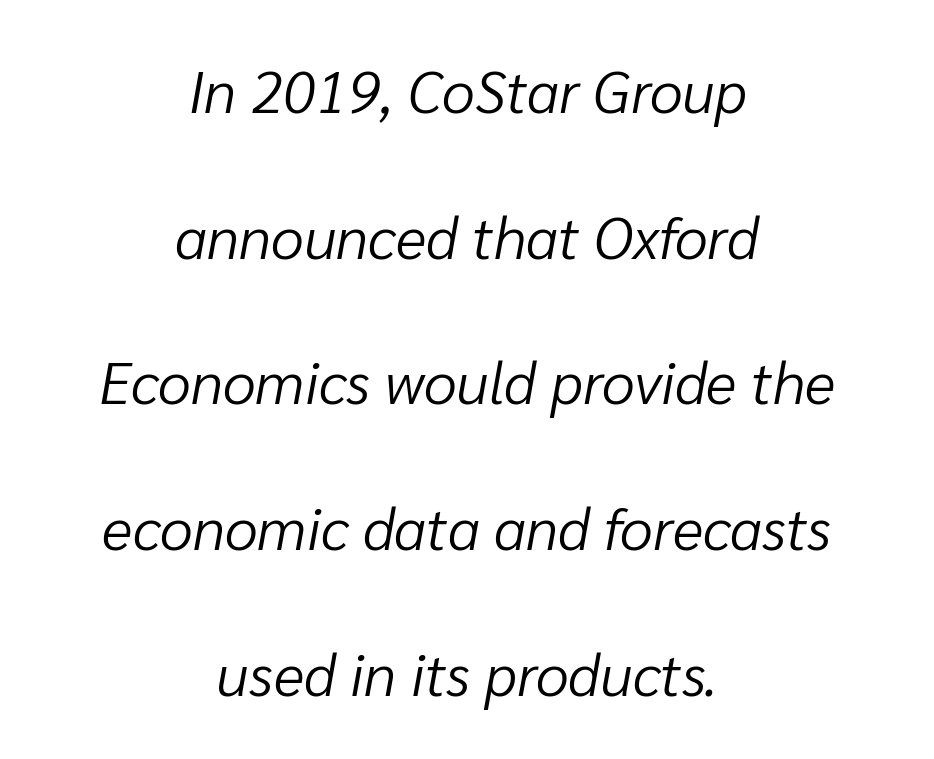
Decoration check: the copy has no underline. Reading down the block, each line starts at a different indent, mirrored at its end. The glyphs look as if they've been sheared to an angle. Stroke thickness stays within the range of a standard reading face or lighter.
